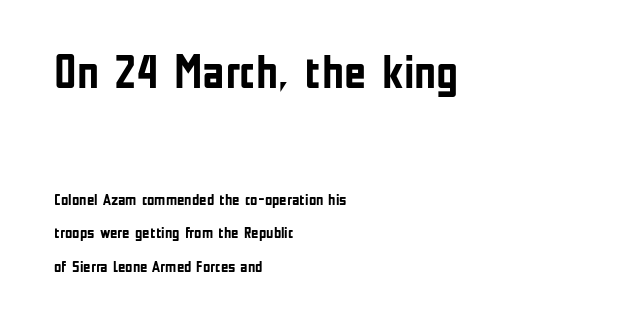
Between one letter and the next there's only the usual sliver of space. Where is the straight margin? On the left. You can tell from the bare stems that sans-serif type was used. Heft: maximum for text — a bold.
